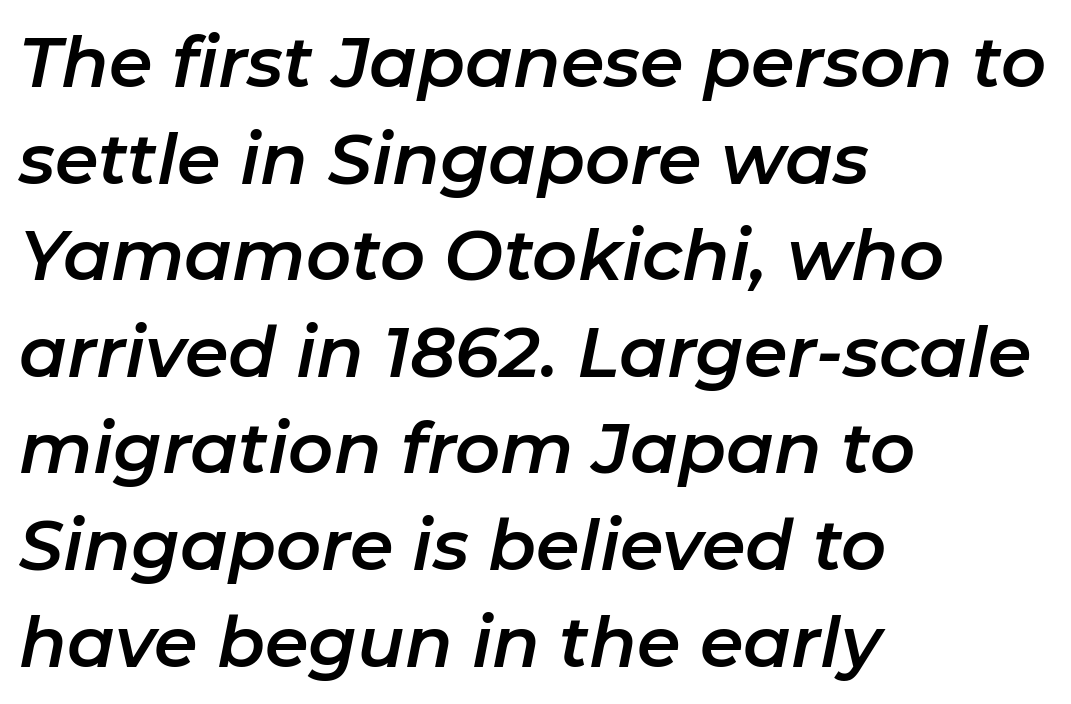
{"italic": "yes", "lean": "right", "slant_degrees": 11, "width": "normal", "stroke_contrast": "low", "x_height": "medium", "monospaced": "no", "underline": "no", "align": "left", "line_spacing": "normal", "line_spacing_ratio": 1.38, "letter_spacing": "normal", "letter_spacing_em": 0.0, "glyph_px": 70}
